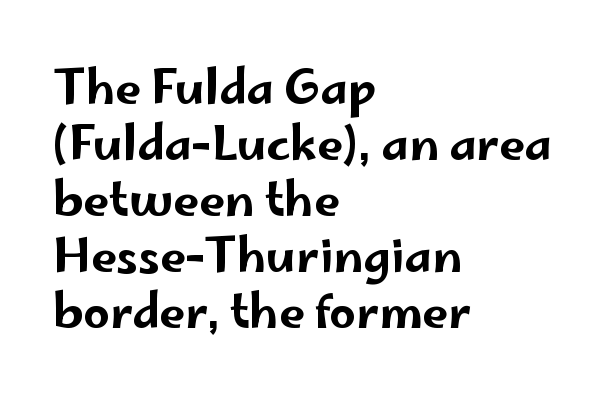
Regarding serifs, this sample does without them. The passage is arranged the way most books set body copy — flush left. It's the straight-up-and-down kind of type. The passage shown is not underscored anywhere.
